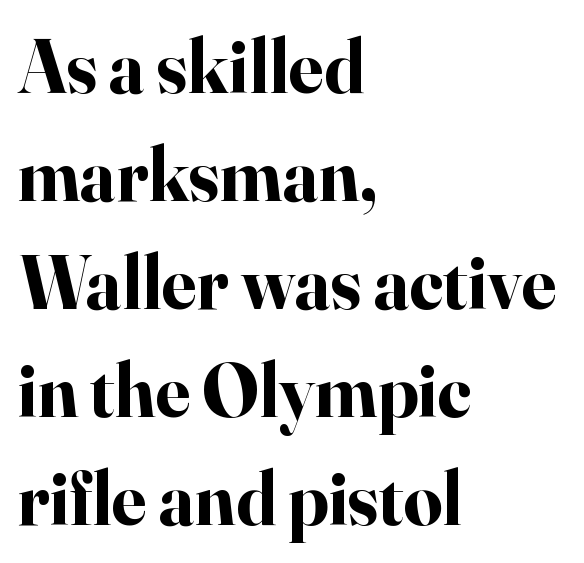
The image shows 76 px bold serif type, upright; set left-aligned, normal line spacing (1.42x), normal letter spacing, not underlined; high stroke contrast and a small x-height.
